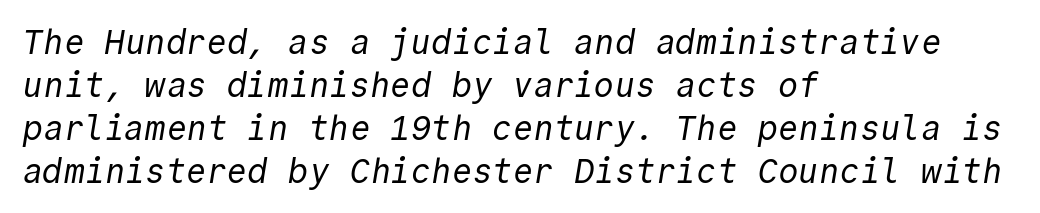
The passage is arranged the way most books set body copy — flush left. Evenly set lines give the paragraph a standard silhouette. No chunkiness to these letters — they're not bold. Caption: standard tracking, unaltered. The letters march in equal steps, a hallmark of fixed-pitch type. A clean baseline with only descenders dipping below it.
